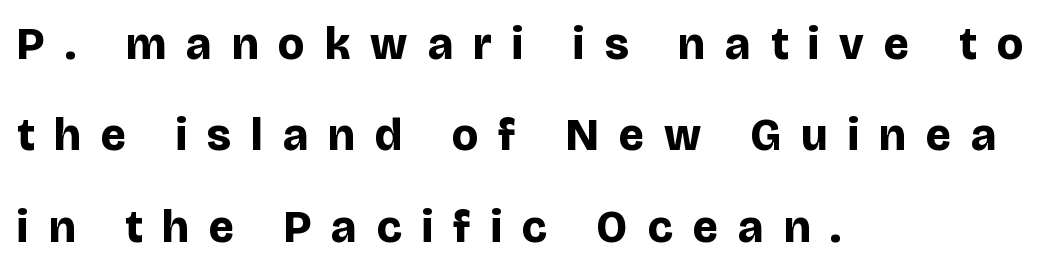
Bare-footed words on every line. Strokes here are thick enough to call this a true bold. Varying glyph widths throughout — classic text-font behaviour. What stands out about the letter spacing? Its width — letters are far apart. Reading down the block, your eye returns to a fixed left position each line. Does the type have serifs? No, each stem ends abruptly.
